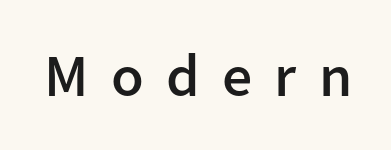
The typesetting leans somewhat heavy: a semibold. Ordinary non-slanted type is in use. Descender tails drop into unmarked territory. Nope, no serifs anywhere on these letters. Proportional: the letters do not fall into vertical columns.
